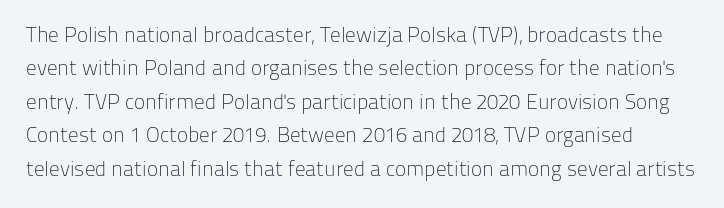
The image shows 21 px text type, upright; set normal line spacing (1.59x), normal letter spacing, not underlined.
